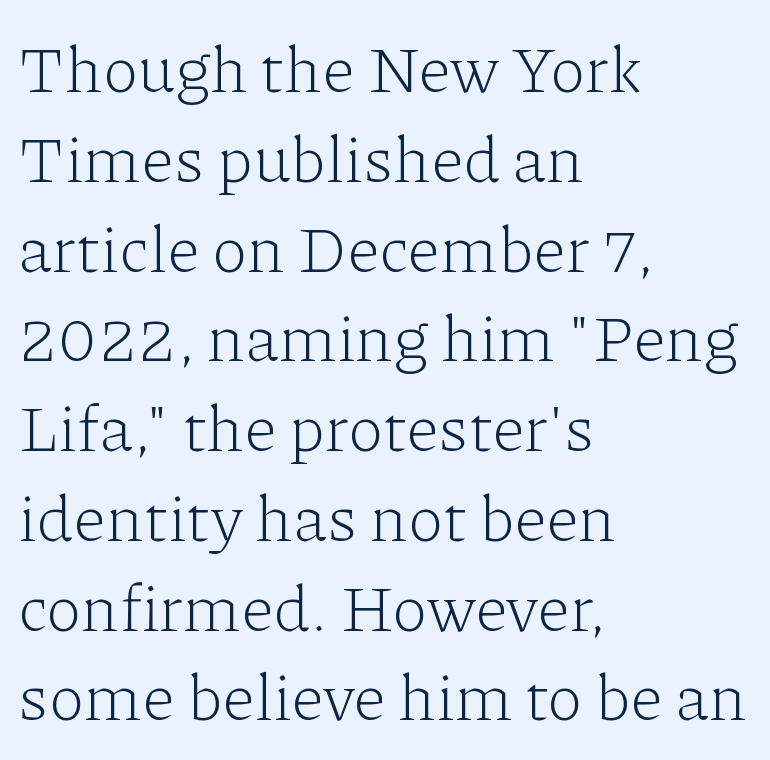
The image shows 66 px light serif type, upright; set left-aligned, normal line spacing (1.36x), normal letter spacing, not underlined; low stroke contrast and a medium x-height.
